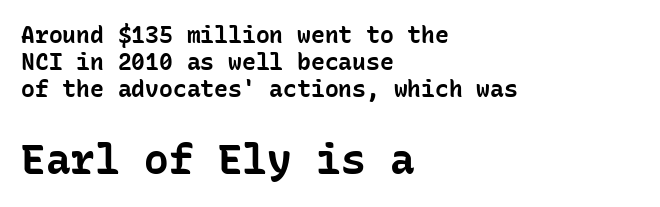
Q: Is the text bold? A: Yes.
Q: Is the text italic (slanted)? A: No, it is upright.
Q: Is the typeface a serif or a sans-serif typeface? A: Sans-serif.
Q: Is the text underlined? A: No.
Q: How is the paragraph aligned? A: Left-aligned.
Q: Is the spacing between letters normal or unusually wide? A: Normal.
Q: Which block of text is set in a larger size, the first (top) or the second (bottom)? A: The second (bottom) one.
Q: Width (condensed, normal, or wide)? A: Normal.
Q: Stroke contrast? A: Low.
Q: x-height? A: Medium.
Q: Monospaced? A: Yes.
